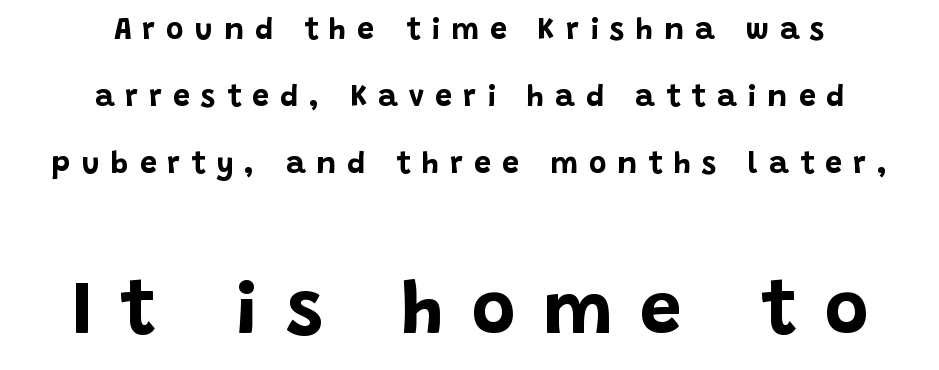
The image shows 75 px bold sans-serif type, upright; set centered, loose line spacing (2.23x), unusually wide letter spacing (+0.37 em), not underlined; the second (bottom) block is 2.5x larger; low stroke contrast and a large x-height.
